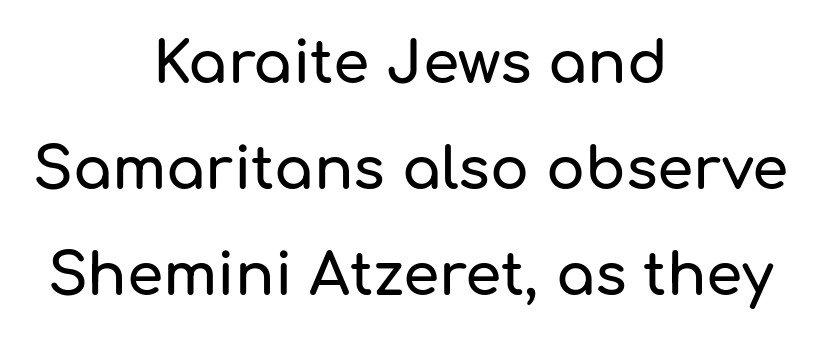
The image shows 58 px sans-serif type, upright; set centered, line spacing 1.83x, normal letter spacing, not underlined; low stroke contrast and a medium x-height.
